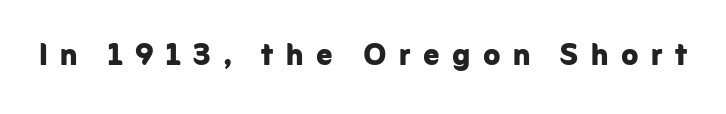
Q: Is the text bold? A: Yes.
Q: Is the text italic (slanted)? A: No, it is upright.
Q: Is the typeface a serif or a sans-serif typeface? A: Sans-serif.
Q: Is the text underlined? A: No.
Q: Is the spacing between letters normal or unusually wide? A: Unusually wide.
Q: Width (condensed, normal, or wide)? A: Normal.
Q: Stroke contrast? A: Low.
Q: x-height? A: Medium.
Q: Monospaced? A: No.
